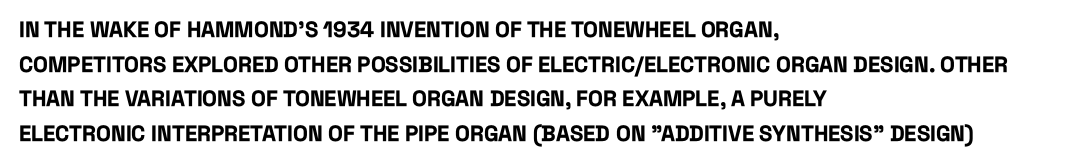
The image shows 22 px bold type, upright; set left-aligned, normal line spacing (1.57x), normal letter spacing, not underlined.
